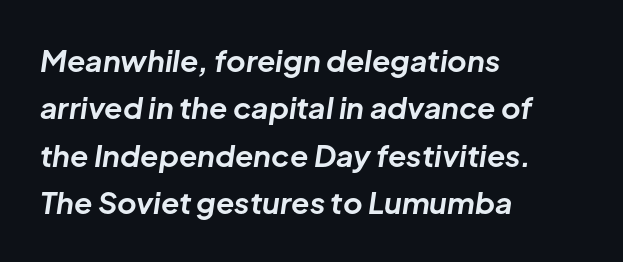
Baseline-to-baseline distance is the conventional proportion of letter height. The rendering uses a bold face; every stroke is thick and dark. The letters advance in unequal steps, a hallmark of proportional type. The font's italic variant was chosen for this text.
